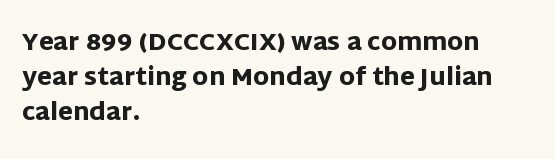
The image shows 24 px bold type, upright; set left-aligned, normal line spacing (1.45x), normal letter spacing, not underlined.
